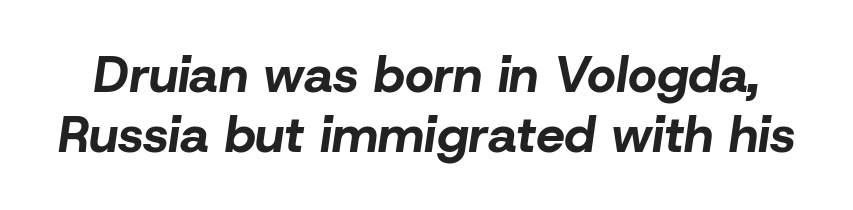
{"italic": "yes", "lean": "right", "slant_degrees": 8, "bold": "yes", "weight": "bold", "width": "normal", "stroke_contrast": "low", "x_height": "medium", "monospaced": "no", "underline": "no", "line_spacing_ratio": 1.18, "letter_spacing": "normal", "letter_spacing_em": 0.0, "glyph_px": 51}
